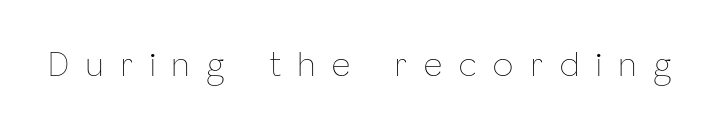
The image shows 36 px thin, condensed type, upright; set unusually wide letter spacing (+0.48 em), not underlined; low stroke contrast and a medium x-height.
